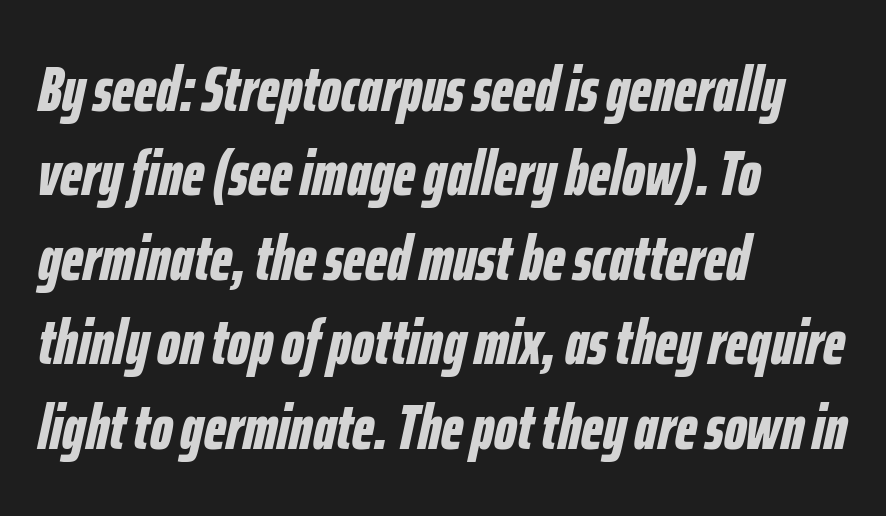
Q: Is the text bold? A: Yes.
Q: Is the text italic (slanted)? A: Yes, it leans right by about 12 degrees.
Q: Is the text underlined? A: No.
Q: How is the paragraph aligned? A: Left-aligned.
Q: Is the spacing between letters normal or unusually wide? A: Normal.
Q: Is the spacing between lines tight, normal or loose? A: Normal.
Q: Width (condensed, normal, or wide)? A: Condensed.
Q: Stroke contrast? A: Low.
Q: x-height? A: Medium.
Q: Monospaced? A: No.
